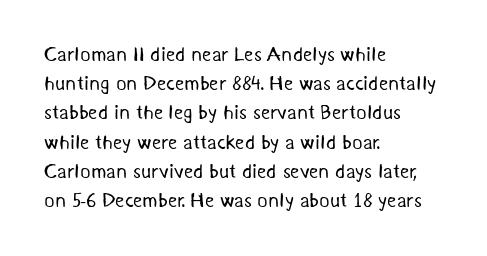
Compared with typical body copy, the letter spacing here is the same. These lines are set flush left with a ragged right edge. Is there much room between lines? A standard amount, neither cramped nor airy. No extra ink here — the face is not bold. Unmarked baselines from the first word to the last.
